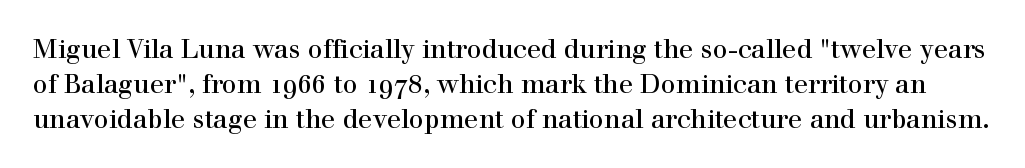
The image shows 26 px text type, upright; set normal line spacing (1.34x), normal letter spacing, not underlined.
